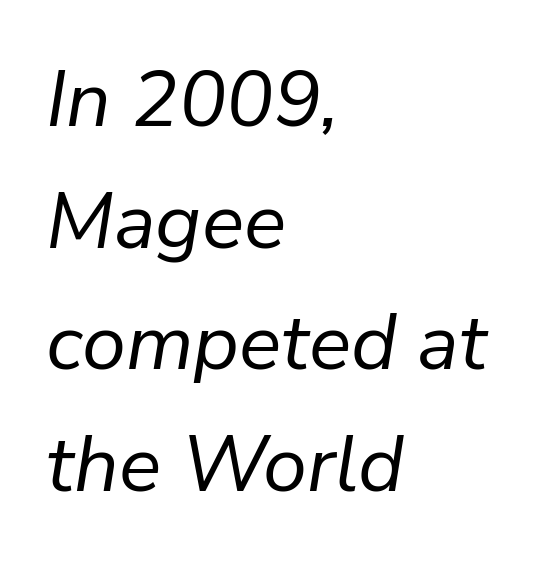
The image shows 79 px regular-weight type, italic (leaning right); set left-aligned, normal line spacing (1.54x), normal letter spacing, not underlined; low stroke contrast and a medium x-height.
